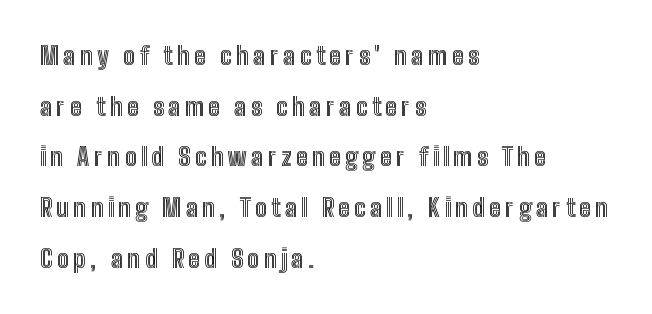
Q: Is the text italic (slanted)? A: No, it is upright.
Q: Is the text underlined? A: No.
Q: How is the paragraph aligned? A: Left-aligned.
Q: Is the spacing between lines tight, normal or loose? A: Loose.
